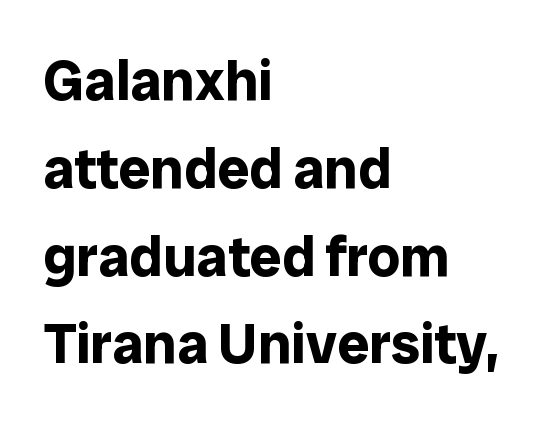
Typesetter's note: full bold, strokes at maximum text heaviness. This sample is left-justified, so line endings fall wherever the words run out. Does the leading feel generous? No, just average. Spacing verdict: proportional, widths tailored to each character. Classification — sans serif.
